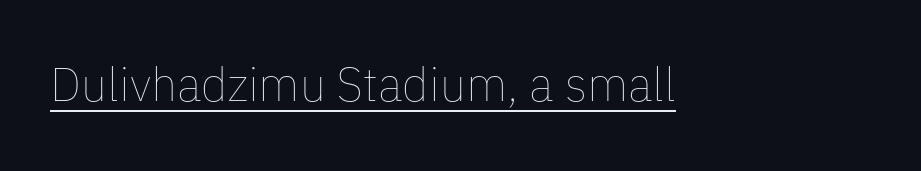
Varying glyph widths throughout — classic text-font behaviour. Is there an underline? Yes — a line sits under the letters. The typesetting does not lean heavy: it is not bold. This rendering leaves character spacing at its baseline value. This is the regular roman posture of the typeface.
